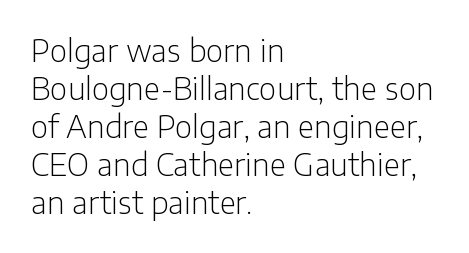
A clean baseline with only descenders dipping below it. A typesetter would mark this as roman, not italic. Looks like regular typesetting: each glyph gets only the width it needs. Compared with typical paragraphs, the rows here are spaced about the same. The passage shown is typeset with a sans-serif family.
